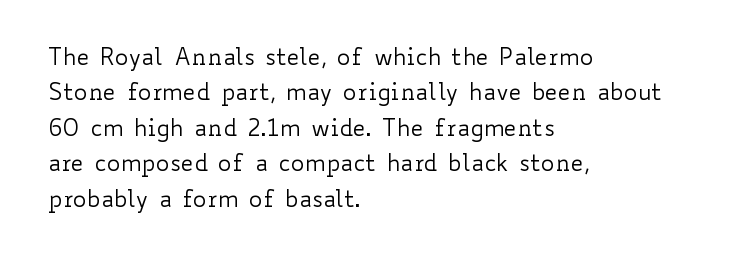
Q: Is the text bold? A: No.
Q: Is the text italic (slanted)? A: No, it is upright.
Q: Is the text underlined? A: No.
Q: How is the paragraph aligned? A: Left-aligned.
Q: Is the spacing between letters normal or unusually wide? A: Normal.
Q: Is the spacing between lines tight, normal or loose? A: Normal.
